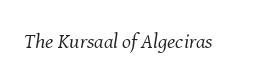
{"italic": "yes", "lean": "right", "slant_degrees": 8, "bold": "no", "underline": "no", "letter_spacing": "normal", "letter_spacing_em": 0.0, "glyph_px": 21}
